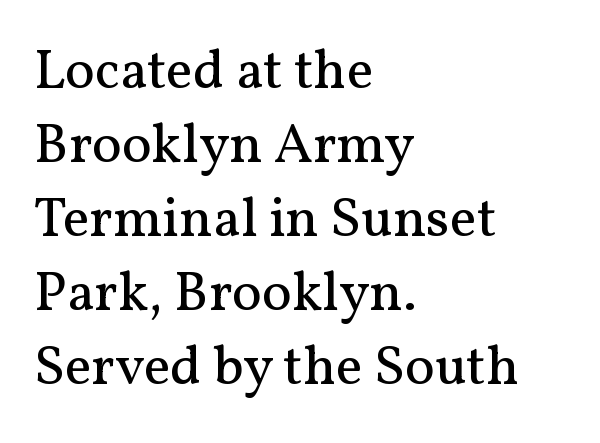
{"serif": "yes", "italic": "no", "bold": "no", "weight": "regular", "width": "normal", "stroke_contrast": "medium", "x_height": "medium", "monospaced": "no", "underline": "no", "align": "left", "line_spacing": "normal", "line_spacing_ratio": 1.32, "letter_spacing": "normal", "letter_spacing_em": 0.0, "glyph_px": 56}
